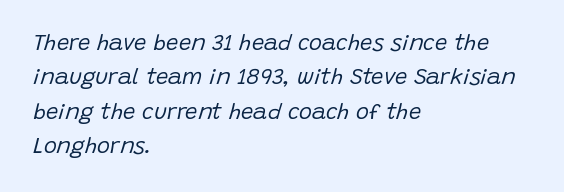
The image shows 22 px text type, italic (leaning right); set left-aligned, normal line spacing (1.56x), normal letter spacing, not underlined.
